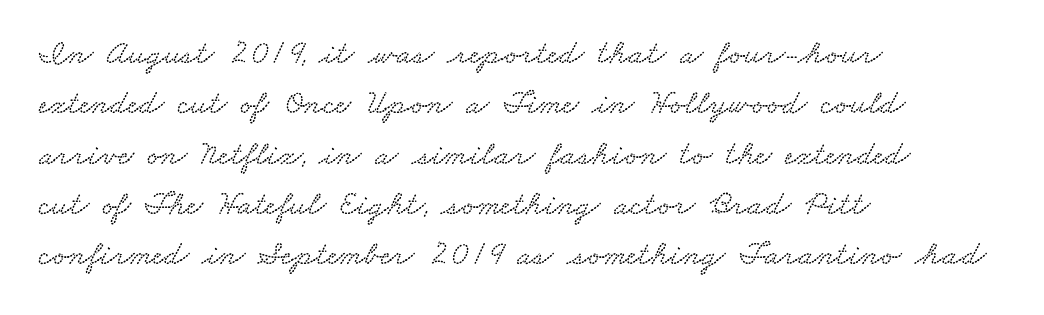
Q: Is the text underlined? A: No.
Q: How is the paragraph aligned? A: Left-aligned.
Q: Is the spacing between letters normal or unusually wide? A: Normal.
Q: Is the spacing between lines tight, normal or loose? A: Normal.
Q: Width (condensed, normal, or wide)? A: Wide.
Q: Stroke contrast? A: Low.
Q: x-height? A: Small.
Q: Monospaced? A: No.
